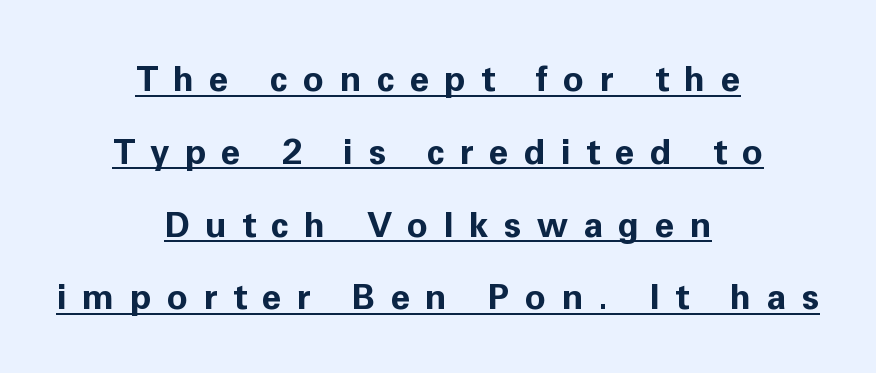
Q: Is the text bold? A: Yes.
Q: Is the text italic (slanted)? A: No, it is upright.
Q: Is the typeface a serif or a sans-serif typeface? A: Sans-serif.
Q: Is the text underlined? A: Yes.
Q: How is the paragraph aligned? A: Centered.
Q: Is the spacing between letters normal or unusually wide? A: Unusually wide.
Q: Is the spacing between lines tight, normal or loose? A: Loose.
Q: Width (condensed, normal, or wide)? A: Normal.
Q: Stroke contrast? A: Low.
Q: x-height? A: Medium.
Q: Monospaced? A: No.
